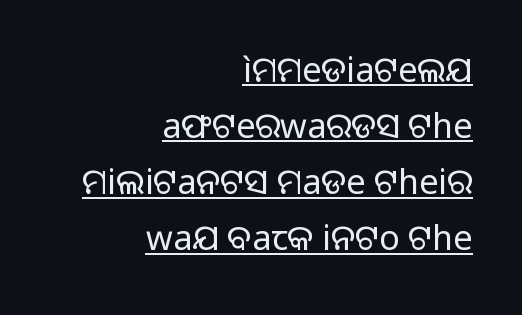
{"serif": "no", "italic": "no", "bold": "no", "weight": "regular", "width": "normal", "stroke_contrast": "low", "x_height": "medium", "monospaced": "no", "underline": "yes", "align": "right", "line_spacing": "normal", "line_spacing_ratio": 1.65, "letter_spacing": "normal", "letter_spacing_em": 0.0, "glyph_px": 34}
